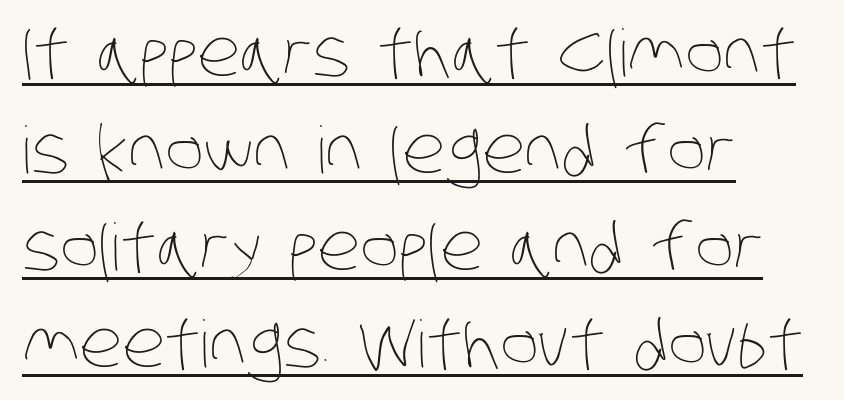
The image shows 65 px thin, condensed type; set left-aligned, normal line spacing (1.49x), normal letter spacing, underlined; low stroke contrast and a large x-height.
